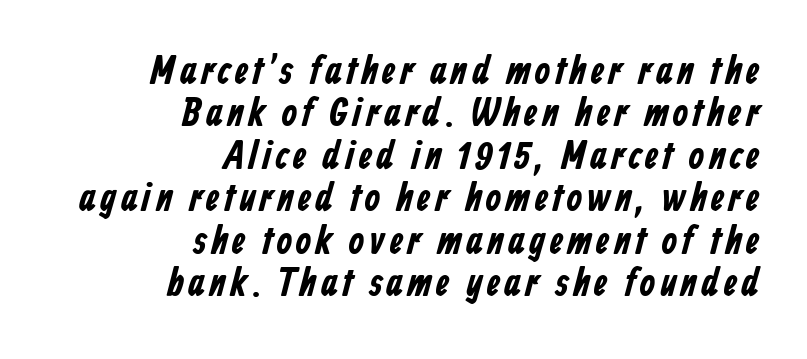
Strokes here are thick enough to call this a true bold. This sample trades vertical openness for compactness between lines. What kind of face is this? One without serifs — a sans. All the whitespace from short lines collects on the left. Character widths vary here, with narrow letters taking less room than wide ones. The words here are not underlined.
